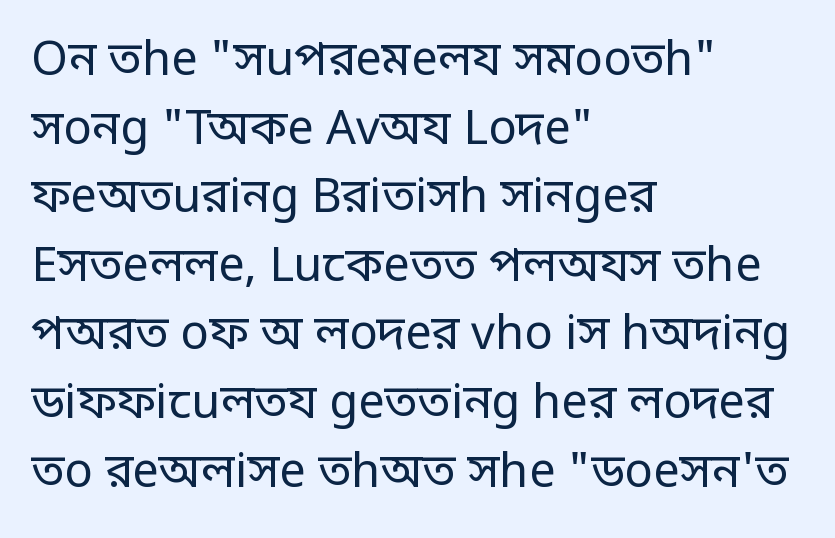
Q: Is the text bold? A: No.
Q: Is the text italic (slanted)? A: No, it is upright.
Q: Is the typeface a serif or a sans-serif typeface? A: Sans-serif.
Q: Is the text underlined? A: No.
Q: How is the paragraph aligned? A: Left-aligned.
Q: Is the spacing between letters normal or unusually wide? A: Normal.
Q: Is the spacing between lines tight, normal or loose? A: Normal.
Q: Width (condensed, normal, or wide)? A: Condensed.
Q: Stroke contrast? A: Low.
Q: Monospaced? A: No.
